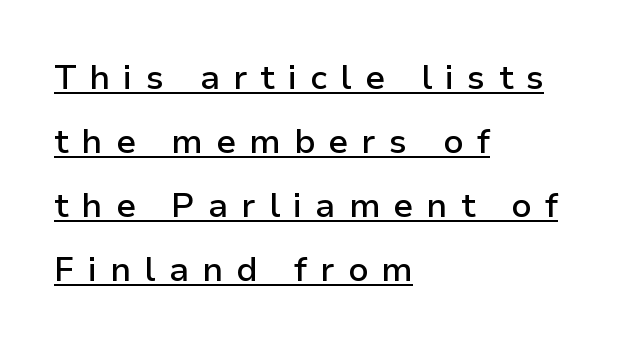
The image shows 34 px semibold sans-serif type, upright; set left-aligned, line spacing 1.88x, unusually wide letter spacing (+0.39 em), underlined; low stroke contrast and a medium x-height.
